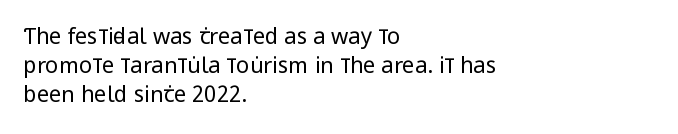
{"italic": "no", "bold": "no", "underline": "no", "align": "left", "line_spacing": "normal", "line_spacing_ratio": 1.31, "letter_spacing": "normal", "letter_spacing_em": 0.0, "glyph_px": 22}
